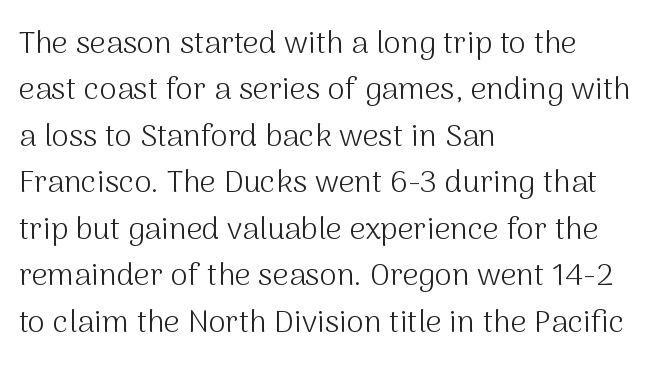
{"serif": "no", "italic": "no", "bold": "no", "weight": "light", "width": "normal", "stroke_contrast": "medium", "x_height": "medium", "monospaced": "no", "underline": "no", "align": "left", "line_spacing": "normal", "line_spacing_ratio": 1.5, "letter_spacing": "normal", "letter_spacing_em": 0.0, "glyph_px": 31}
